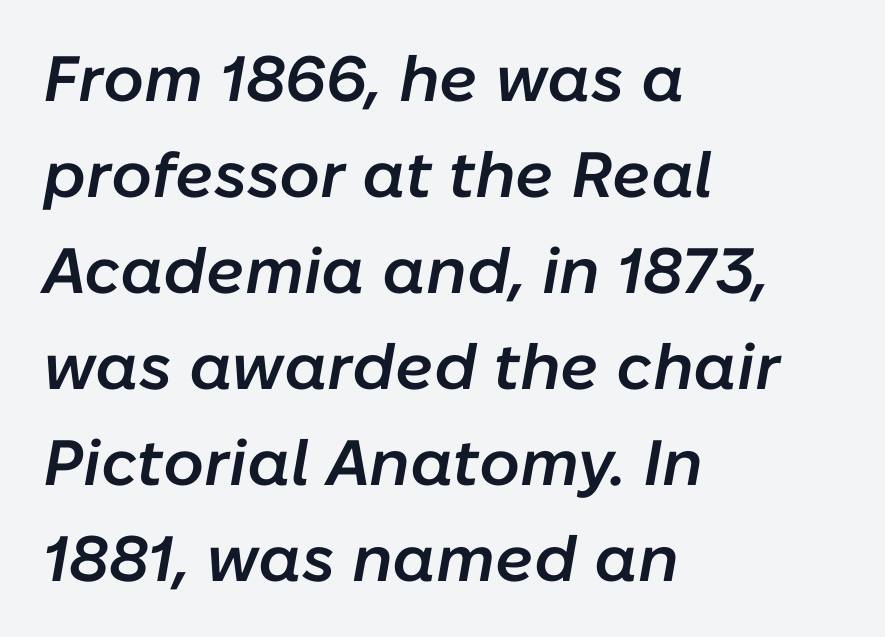
The image shows 64 px semibold type, italic (leaning right); set left-aligned, normal line spacing (1.5x), normal letter spacing, not underlined; low stroke contrast and a medium x-height.
